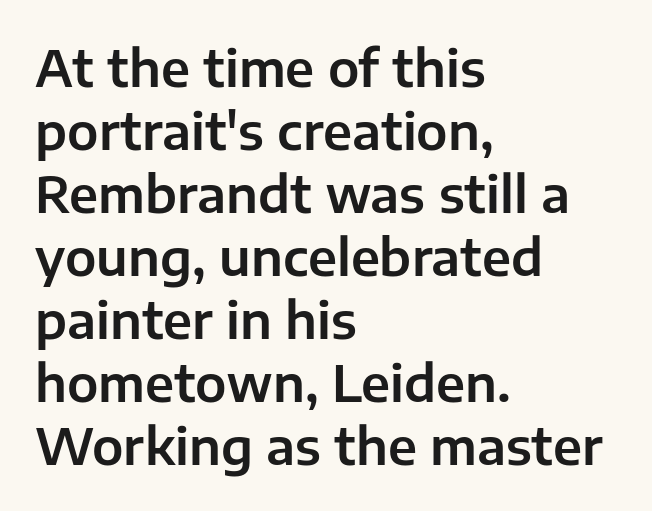
The image shows 50 px sans-serif type, upright; set left-aligned, normal line spacing (1.26x), normal letter spacing, not underlined; low stroke contrast and a medium x-height.
